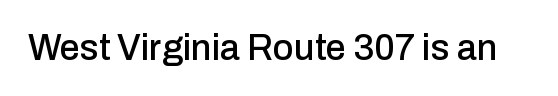
{"serif": "no", "italic": "no", "width": "normal", "stroke_contrast": "low", "x_height": "medium", "monospaced": "no", "underline": "no", "letter_spacing": "normal", "letter_spacing_em": 0.0, "glyph_px": 36}
